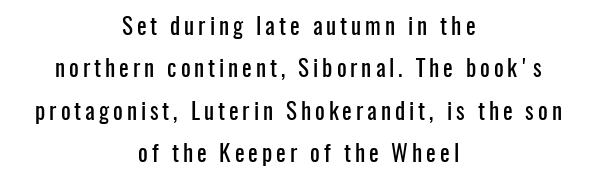
This is the regular roman posture of the typeface. Horizontal alignment here is central, giving a formal, balanced look. Nobody drew a line under any word here.
